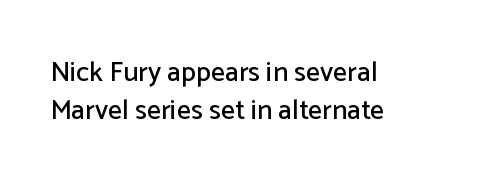
{"serif": "no", "italic": "no", "width": "normal", "stroke_contrast": "low", "x_height": "medium", "monospaced": "no", "underline": "no", "align": "left", "line_spacing": "normal", "line_spacing_ratio": 1.36, "letter_spacing": "normal", "letter_spacing_em": 0.0, "glyph_px": 28}
